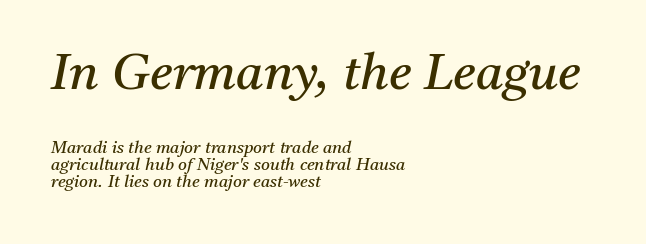
The image shows 50 px regular-weight serif type, italic (leaning right); set left-aligned, tight line spacing (0.99x), normal letter spacing, not underlined; the first (top) block is 2.94x larger; medium stroke contrast and a medium x-height.
